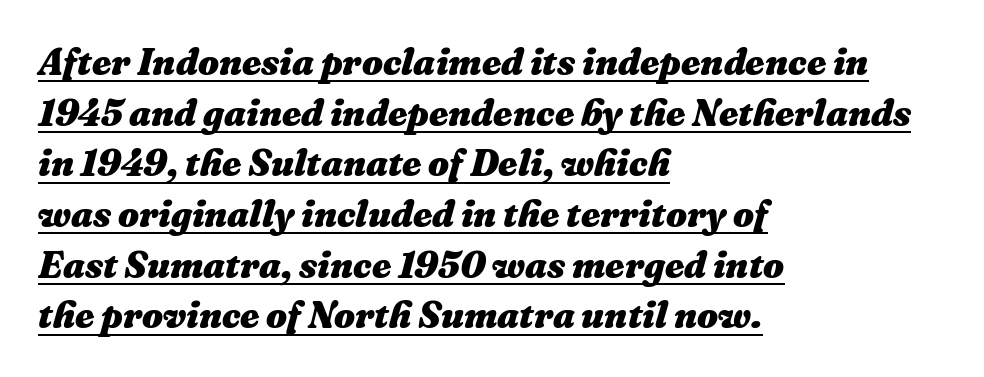
{"italic": "yes", "lean": "right", "slant_degrees": 16, "bold": "yes", "weight": "heavy", "width": "normal", "stroke_contrast": "medium", "x_height": "medium", "monospaced": "no", "underline": "yes", "align": "left", "line_spacing": "normal", "line_spacing_ratio": 1.37, "letter_spacing": "normal", "letter_spacing_em": 0.0, "glyph_px": 37}
